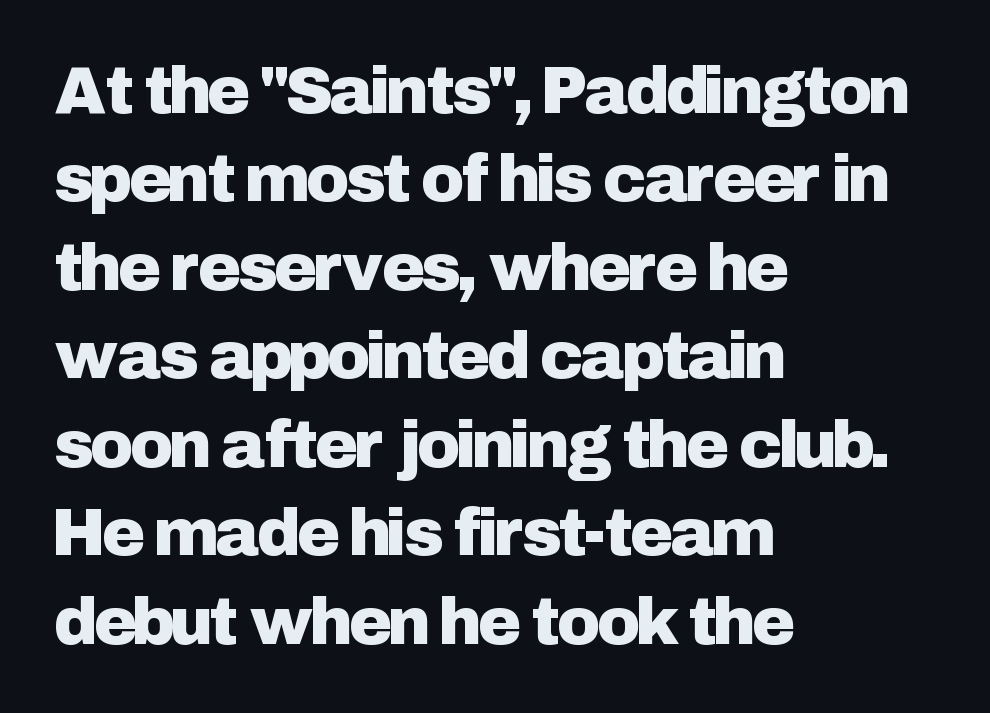
Is the letter spacing exaggerated? No — it looks like the ordinary default. The baseline area is clear. The text was rendered using a sans face with plain stroke endings. Notice how the passage keeps a crisp vertical edge on the left only.
